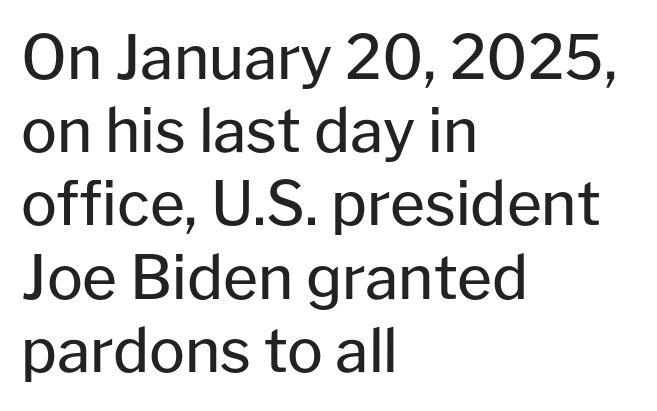
{"serif": "no", "italic": "no", "bold": "no", "weight": "regular", "width": "normal", "stroke_contrast": "low", "x_height": "medium", "monospaced": "no", "underline": "no", "align": "left", "line_spacing_ratio": 1.22, "letter_spacing": "normal", "letter_spacing_em": 0.0, "glyph_px": 60}
